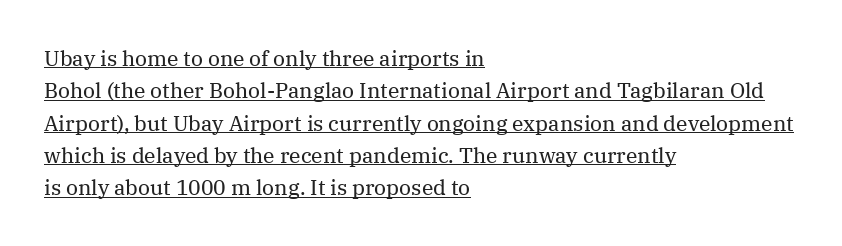
Q: Is the text bold? A: No.
Q: Is the text italic (slanted)? A: No, it is upright.
Q: Is the text underlined? A: Yes.
Q: How is the paragraph aligned? A: Left-aligned.
Q: Is the spacing between letters normal or unusually wide? A: Normal.
Q: Is the spacing between lines tight, normal or loose? A: Normal.
